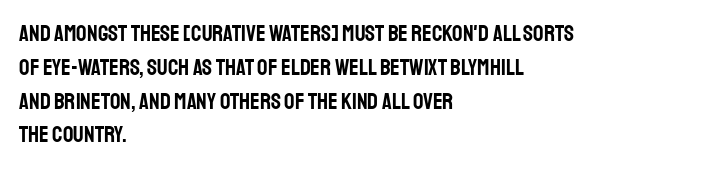
Q: Is the text italic (slanted)? A: No, it is upright.
Q: Is the text underlined? A: No.
Q: How is the paragraph aligned? A: Left-aligned.
Q: Is the spacing between letters normal or unusually wide? A: Normal.
Q: Is the spacing between lines tight, normal or loose? A: Normal.
